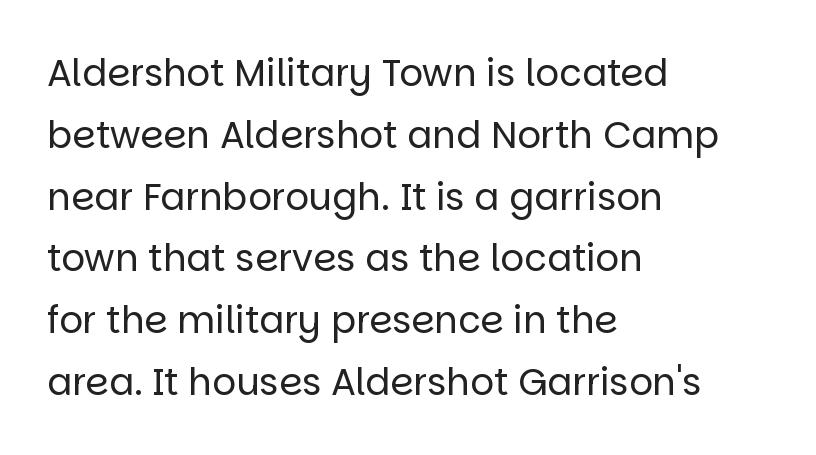
Q: Is the text bold? A: No.
Q: Is the text italic (slanted)? A: No, it is upright.
Q: Is the typeface a serif or a sans-serif typeface? A: Sans-serif.
Q: Is the text underlined? A: No.
Q: How is the paragraph aligned? A: Left-aligned.
Q: Is the spacing between letters normal or unusually wide? A: Normal.
Q: Is the spacing between lines tight, normal or loose? A: Normal.
Q: Width (condensed, normal, or wide)? A: Normal.
Q: Stroke contrast? A: Low.
Q: x-height? A: Large.
Q: Monospaced? A: No.
